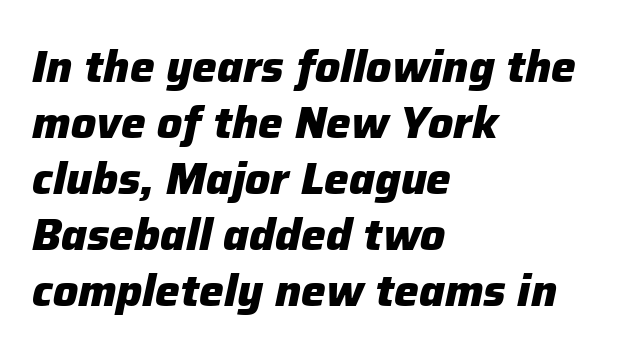
{"italic": "yes", "lean": "right", "slant_degrees": 12, "bold": "yes", "weight": "heavy", "width": "normal", "stroke_contrast": "low", "x_height": "medium", "monospaced": "no", "underline": "no", "align": "left", "line_spacing": "normal", "line_spacing_ratio": 1.27, "letter_spacing": "normal", "letter_spacing_em": 0.0, "glyph_px": 44}
